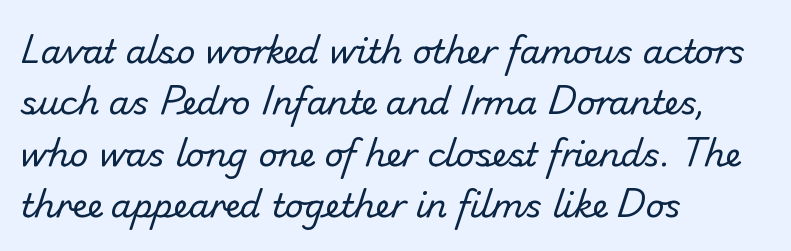
{"serif": "no", "bold": "no", "weight": "regular", "width": "normal", "stroke_contrast": "low", "x_height": "small", "monospaced": "no", "underline": "no", "align": "left", "line_spacing": "normal", "line_spacing_ratio": 1.56, "letter_spacing": "normal", "letter_spacing_em": 0.0, "glyph_px": 33}
